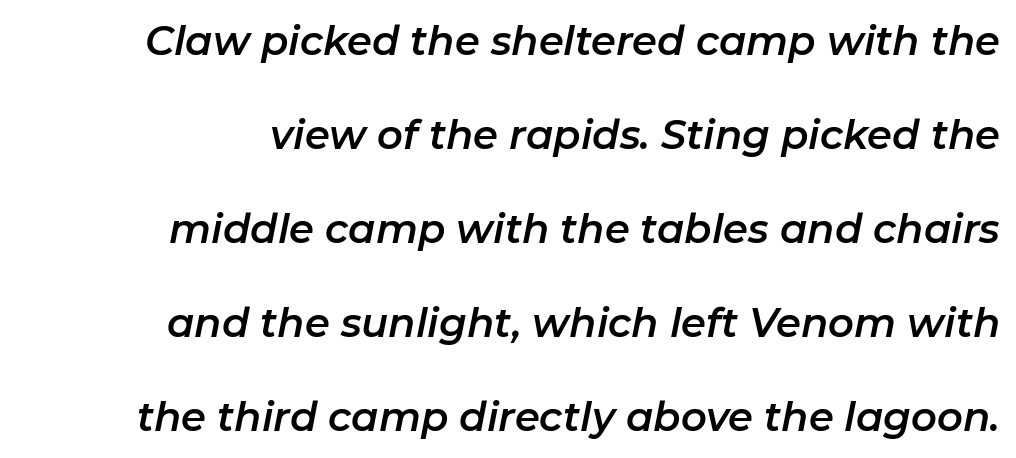
The image shows 40 px text type, italic (leaning right); set right-aligned, loose line spacing (2.35x), normal letter spacing, not underlined; low stroke contrast and a medium x-height.
